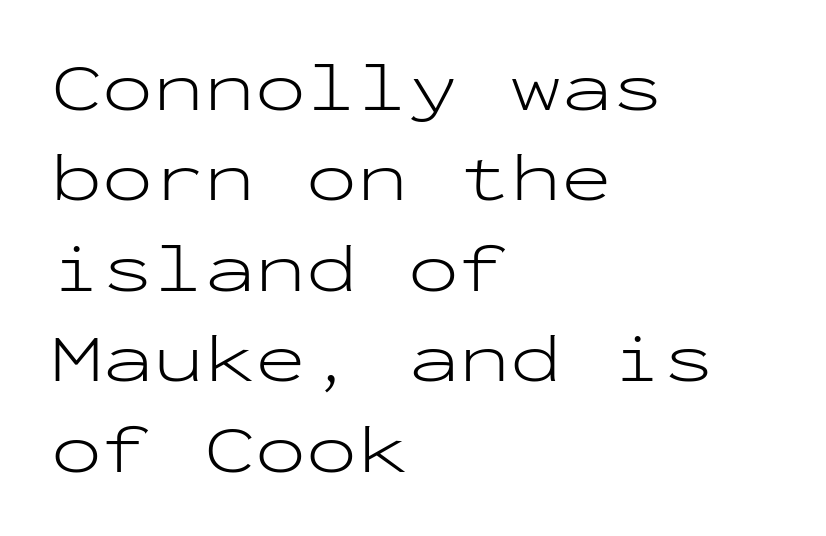
The image shows 68 px light, wide sans-serif type, upright, monospaced; set left-aligned, normal line spacing (1.33x), normal letter spacing, not underlined; low stroke contrast and a medium x-height.
